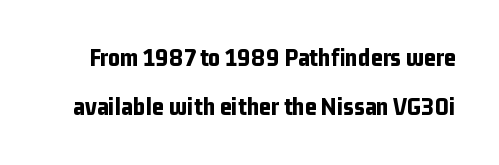
The lettering holds an erect, upright posture throughout. Look at the stroke-to-counter ratio: heavy, a bold. Beneath every word, the page is bare. What stands out about the letter spacing? Nothing — it is the standard amount.
